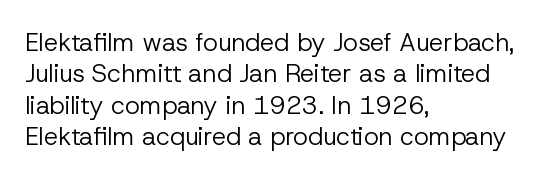
Q: Is the text bold? A: No.
Q: Is the text italic (slanted)? A: No, it is upright.
Q: Is the text underlined? A: No.
Q: How is the paragraph aligned? A: Left-aligned.
Q: Is the spacing between letters normal or unusually wide? A: Normal.
Q: Is the spacing between lines tight, normal or loose? A: Normal.
